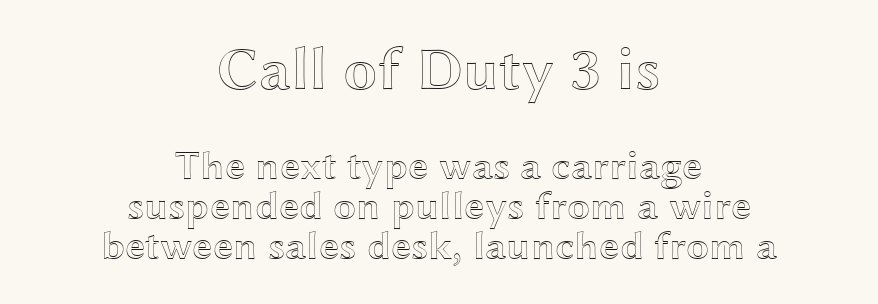
{"italic": "no", "width": "wide", "x_height": "medium", "monospaced": "no", "underline": "no", "align": "center", "line_spacing": "tight", "line_spacing_ratio": 0.97, "letter_spacing": "normal", "letter_spacing_em": 0.0, "larger_block": "first", "size_ratio": 1.49, "glyph_px": 61}
